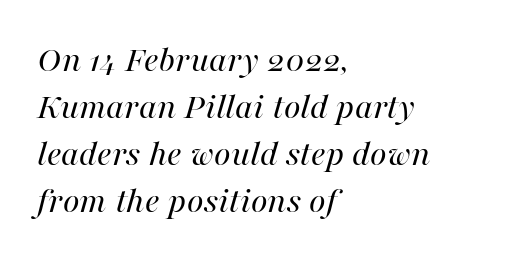
Q: Is the text bold? A: No.
Q: Is the text italic (slanted)? A: Yes, it leans right by about 16 degrees.
Q: Is the text underlined? A: No.
Q: How is the paragraph aligned? A: Left-aligned.
Q: Is the spacing between letters normal or unusually wide? A: Normal.
Q: Width (condensed, normal, or wide)? A: Normal.
Q: Stroke contrast? A: High.
Q: x-height? A: Medium.
Q: Monospaced? A: No.
